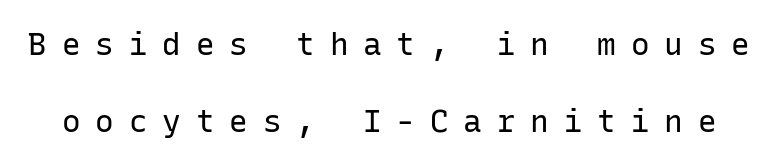
The image shows 31 px regular-weight sans-serif type, upright, monospaced; set loose line spacing (2.49x), unusually wide letter spacing (+0.48 em), not underlined; low stroke contrast and a medium x-height.
